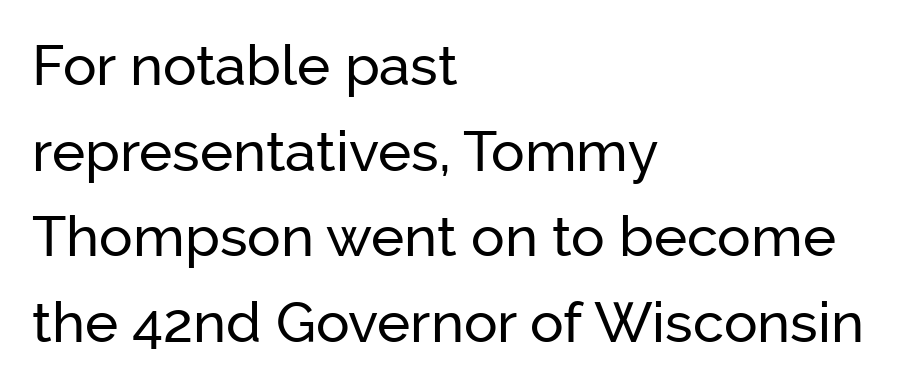
{"serif": "no", "italic": "no", "width": "normal", "stroke_contrast": "low", "x_height": "medium", "monospaced": "no", "underline": "no", "align": "left", "line_spacing": "normal", "line_spacing_ratio": 1.53, "letter_spacing": "normal", "letter_spacing_em": 0.0, "glyph_px": 56}
